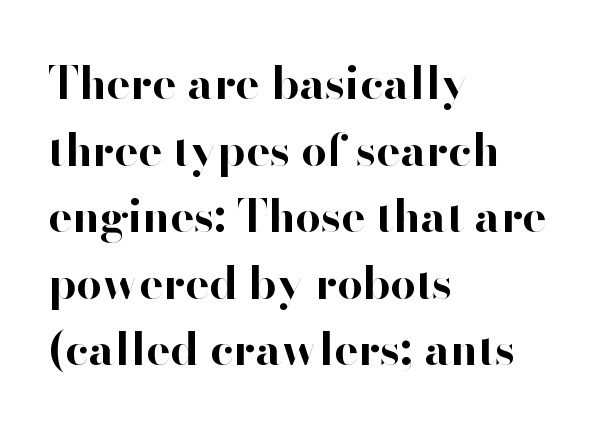
Q: Is the text bold? A: Yes.
Q: Is the text italic (slanted)? A: No, it is upright.
Q: Is the typeface a serif or a sans-serif typeface? A: Sans-serif.
Q: Is the text underlined? A: No.
Q: How is the paragraph aligned? A: Left-aligned.
Q: Is the spacing between letters normal or unusually wide? A: Normal.
Q: Is the spacing between lines tight, normal or loose? A: Normal.
Q: Width (condensed, normal, or wide)? A: Normal.
Q: Stroke contrast? A: High.
Q: x-height? A: Small.
Q: Monospaced? A: No.
